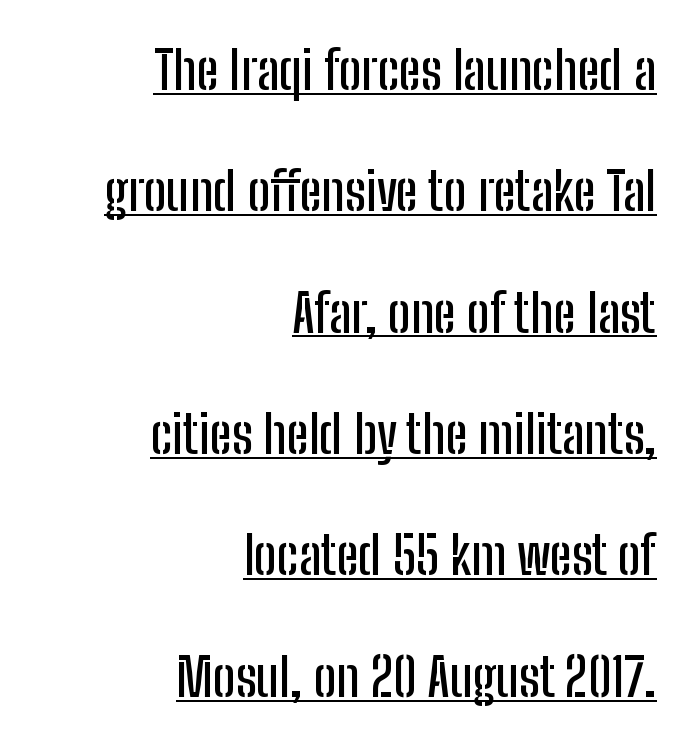
The rendering uses natural spacing where letterforms have individual widths. Regarding serifs, this sample does without them. Teacher's note: observe the even right margin — that is flush-right alignment. This is the regular roman posture of the typeface. Line spacing here is loose.
